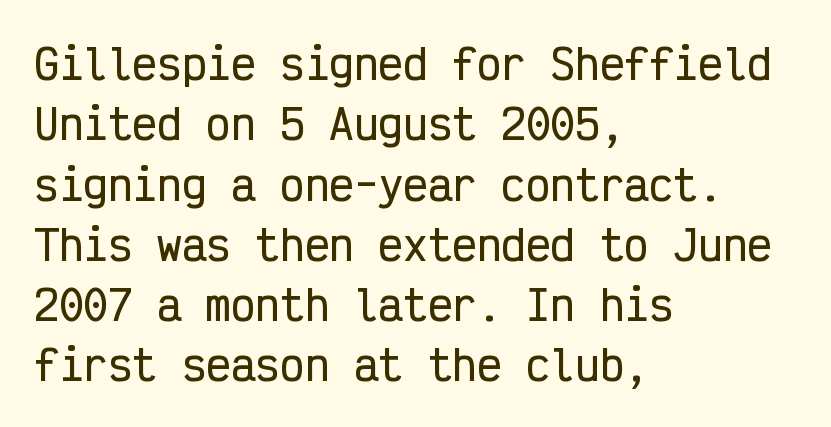
{"serif": "no", "italic": "no", "width": "condensed", "stroke_contrast": "low", "x_height": "medium", "monospaced": "yes", "underline": "no", "align": "left", "line_spacing": "normal", "line_spacing_ratio": 1.47, "letter_spacing": "normal", "letter_spacing_em": 0.0, "glyph_px": 41}
